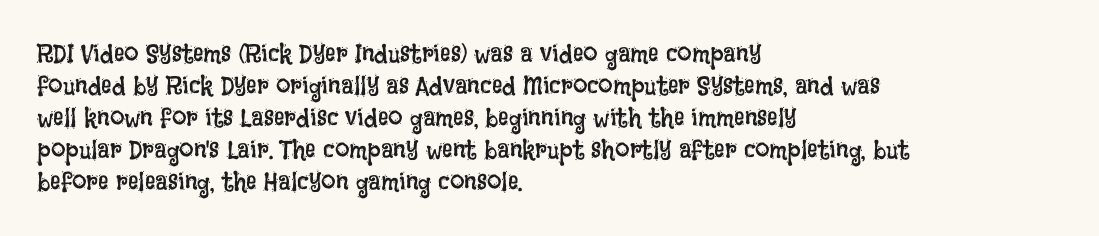
The passage shown is not underscored anywhere. Words appear dense and cohesive because spacing is normal. Alignment: flush left. Unlike italic type, these characters show no tilt at all.
